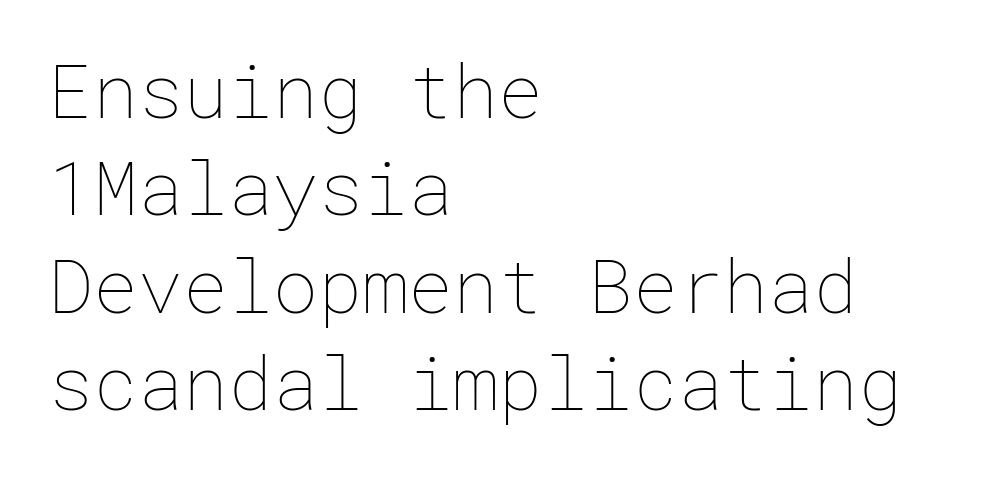
{"italic": "no", "bold": "no", "weight": "thin", "width": "normal", "stroke_contrast": "low", "x_height": "medium", "underline": "no", "align": "left", "line_spacing": "normal", "line_spacing_ratio": 1.3, "letter_spacing": "normal", "letter_spacing_em": 0.0, "glyph_px": 75}
